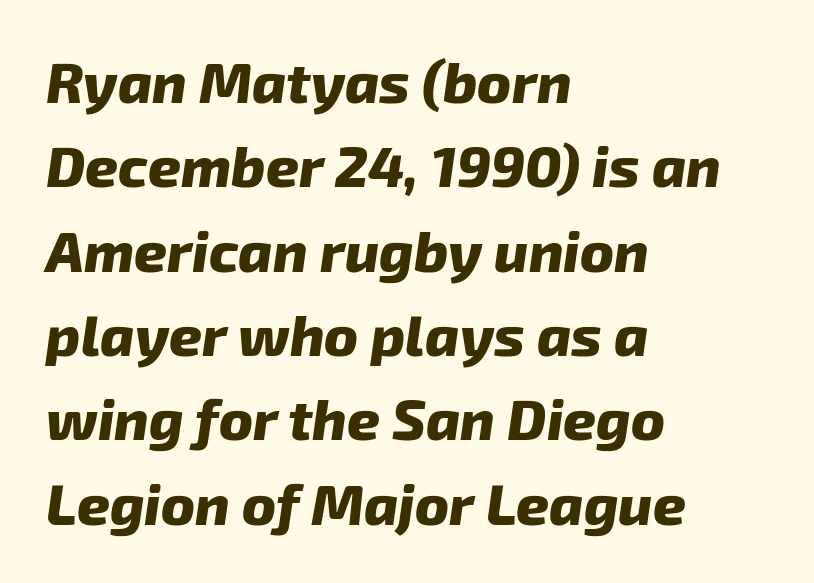
Q: Is the text bold? A: Yes.
Q: Is the text italic (slanted)? A: Yes, it leans right by about 8 degrees.
Q: Is the text underlined? A: No.
Q: How is the paragraph aligned? A: Left-aligned.
Q: Is the spacing between letters normal or unusually wide? A: Normal.
Q: Is the spacing between lines tight, normal or loose? A: Normal.
Q: Width (condensed, normal, or wide)? A: Normal.
Q: Stroke contrast? A: Low.
Q: x-height? A: Medium.
Q: Monospaced? A: No.
